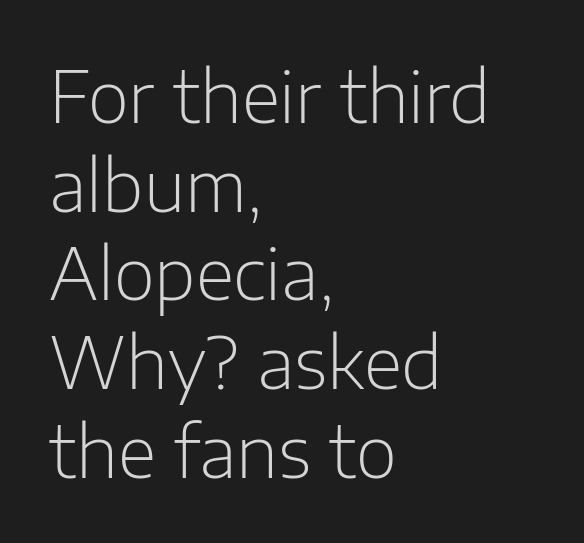
The image shows 71 px light sans-serif type, upright; set left-aligned, normal line spacing (1.25x), normal letter spacing, not underlined; low stroke contrast and a medium x-height.
